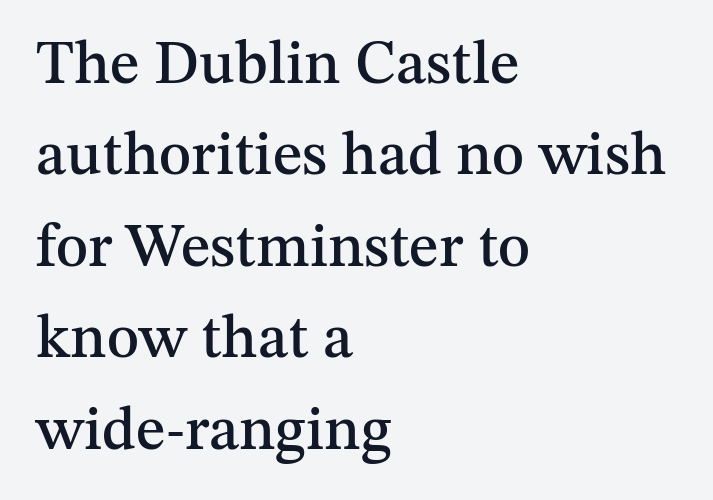
Which margin do the lines hug? The left one — the right edge is uneven. This sample keeps an unexceptional amount of space between lines. These lines keep a tight, regular rhythm from letter to letter. The letters stand upright; this is a roman face. Do the characters align in a grid? No, the font is proportional. The rendering shows small feet on the letterforms — a serif design.
